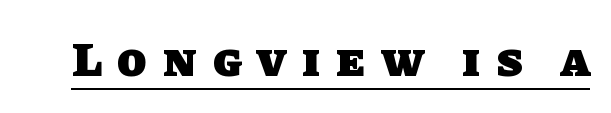
The image shows 48 px heavy sans-serif type; set unusually wide letter spacing (+0.34 em), underlined; low stroke contrast and a large x-height.
